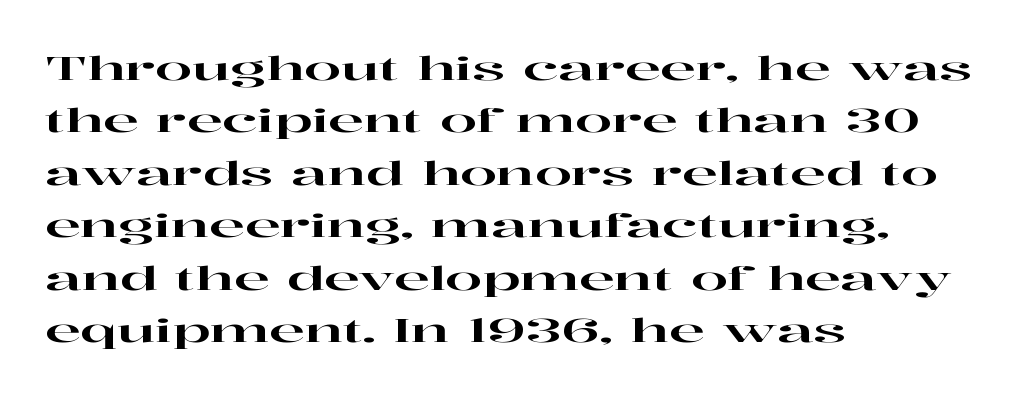
The image shows 33 px wide serif type, upright; set left-aligned, normal line spacing (1.59x), normal letter spacing, not underlined; high stroke contrast and a medium x-height.
